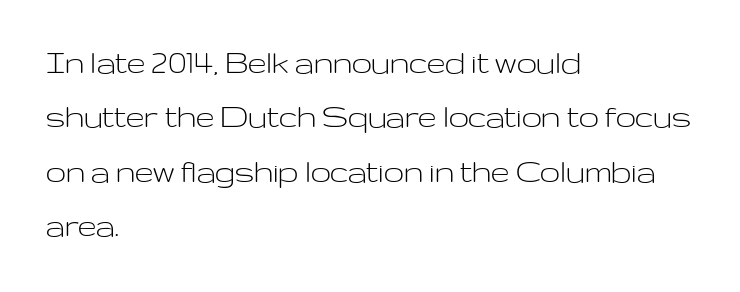
Q: Is the text bold? A: No.
Q: Is the text italic (slanted)? A: No, it is upright.
Q: Is the typeface a serif or a sans-serif typeface? A: Sans-serif.
Q: Is the text underlined? A: No.
Q: How is the paragraph aligned? A: Left-aligned.
Q: Is the spacing between letters normal or unusually wide? A: Normal.
Q: Is the spacing between lines tight, normal or loose? A: Normal.
Q: Width (condensed, normal, or wide)? A: Wide.
Q: Stroke contrast? A: Low.
Q: x-height? A: Medium.
Q: Monospaced? A: No.
